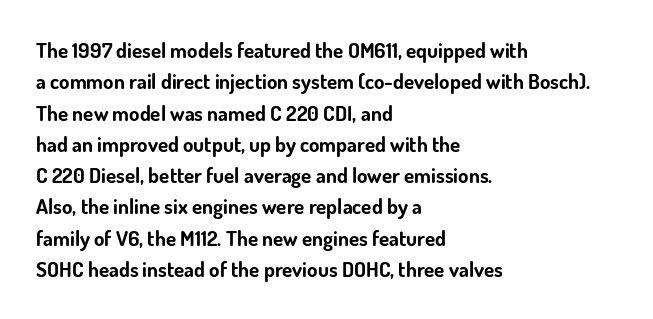
{"italic": "no", "bold": "yes", "underline": "no", "align": "left", "line_spacing": "normal", "line_spacing_ratio": 1.49, "letter_spacing": "normal", "letter_spacing_em": 0.0, "glyph_px": 21}
